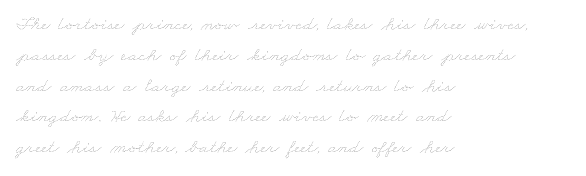
A bare baseline throughout the passage. The line-height multiplier appears to be the usual default. Is the block centered? No — it sits flush against the left margin. The gaps between neighbouring characters are ordinary and unremarkable.
